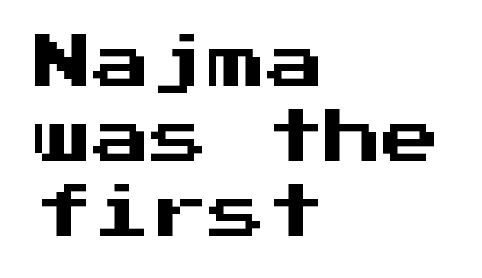
{"serif": "no", "italic": "no", "width": "normal", "stroke_contrast": "medium", "x_height": "medium", "monospaced": "yes", "underline": "no", "align": "left", "line_spacing": "normal", "line_spacing_ratio": 1.29, "letter_spacing": "normal", "letter_spacing_em": 0.0, "glyph_px": 58}
